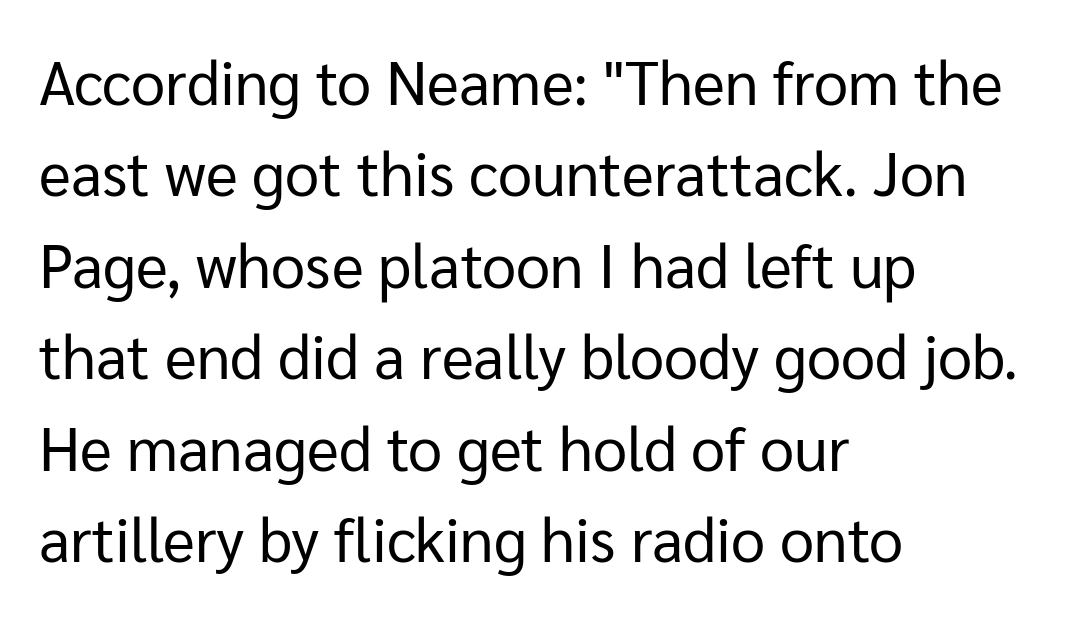
Q: Is the text bold? A: No.
Q: Is the text italic (slanted)? A: No, it is upright.
Q: Is the typeface a serif or a sans-serif typeface? A: Sans-serif.
Q: Is the text underlined? A: No.
Q: How is the paragraph aligned? A: Left-aligned.
Q: Is the spacing between letters normal or unusually wide? A: Normal.
Q: Is the spacing between lines tight, normal or loose? A: Normal.
Q: Width (condensed, normal, or wide)? A: Normal.
Q: Stroke contrast? A: Low.
Q: x-height? A: Medium.
Q: Monospaced? A: No.
